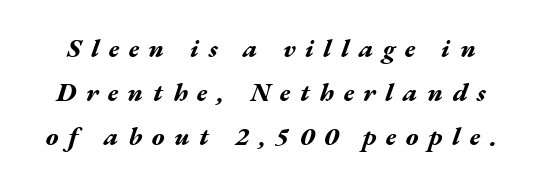
{"italic": "yes", "lean": "right", "slant_degrees": 17, "bold": "yes", "underline": "no", "line_spacing": "normal", "line_spacing_ratio": 1.7, "letter_spacing": "wide", "letter_spacing_em": 0.37, "glyph_px": 26}
